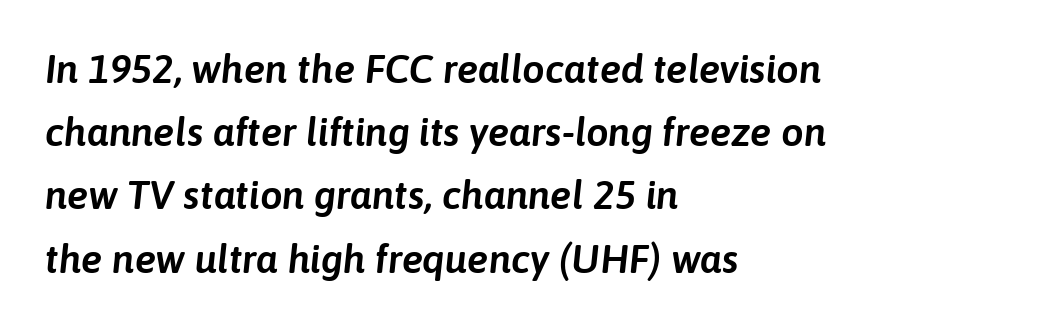
Q: Is the text italic (slanted)? A: Yes, it leans right by about 6 degrees.
Q: Is the text underlined? A: No.
Q: How is the paragraph aligned? A: Left-aligned.
Q: Is the spacing between letters normal or unusually wide? A: Normal.
Q: Is the spacing between lines tight, normal or loose? A: Normal.
Q: Width (condensed, normal, or wide)? A: Normal.
Q: Stroke contrast? A: Low.
Q: x-height? A: Medium.
Q: Monospaced? A: No.
